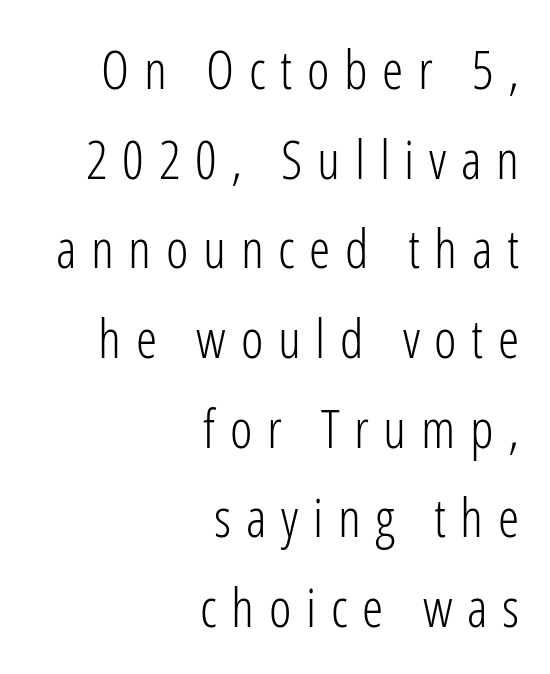
{"serif": "no", "italic": "no", "bold": "no", "weight": "light", "width": "condensed", "stroke_contrast": "low", "x_height": "medium", "monospaced": "no", "underline": "no", "align": "right", "line_spacing": "normal", "line_spacing_ratio": 1.66, "letter_spacing": "wide", "letter_spacing_em": 0.27, "glyph_px": 54}
